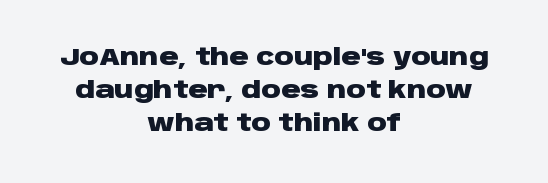
The image shows 24 px bold type, upright; set centered, normal line spacing (1.38x), normal letter spacing, not underlined.
